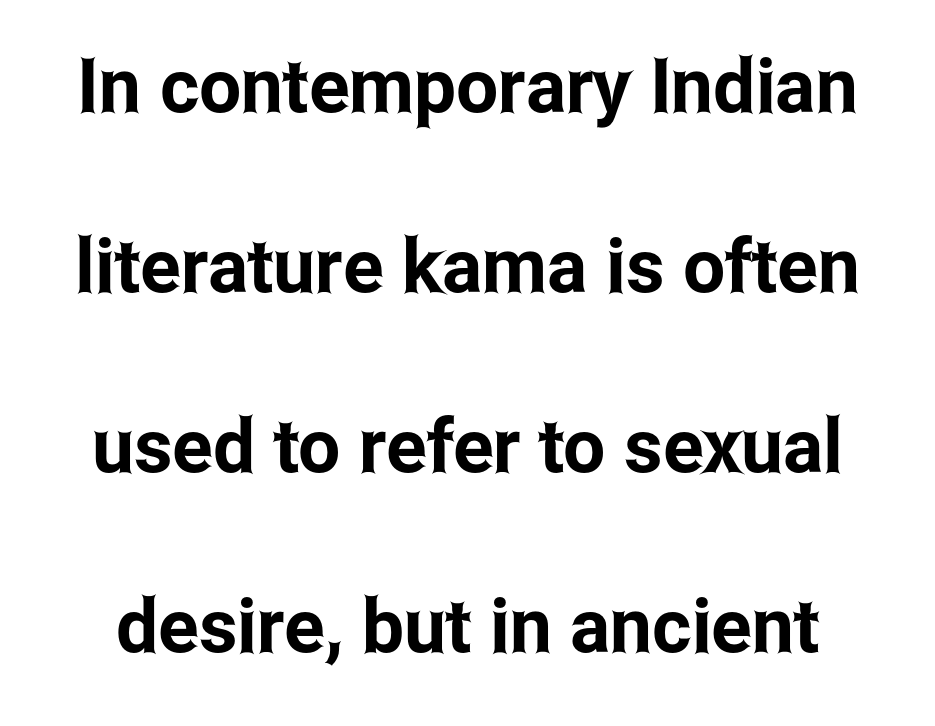
{"serif": "no", "italic": "no", "width": "condensed", "stroke_contrast": "low", "x_height": "medium", "monospaced": "no", "underline": "no", "line_spacing": "loose", "line_spacing_ratio": 2.4, "letter_spacing": "normal", "letter_spacing_em": 0.0, "glyph_px": 75}
